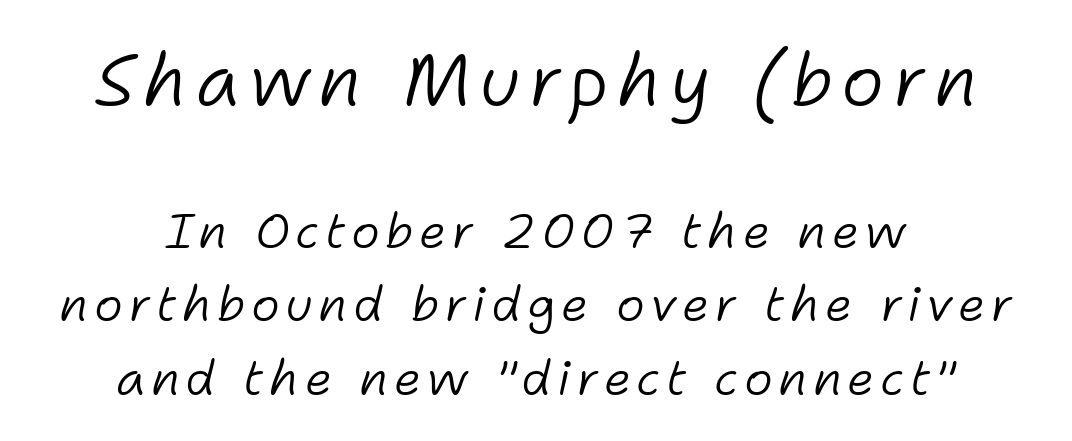
Unmarked baselines from the first word to the last. One glance says typical: line gaps are just what's usual. The typography opts for an oblique posture over an upright one. Teacher's note: observe the equal gaps on both sides — that is centered alignment.
